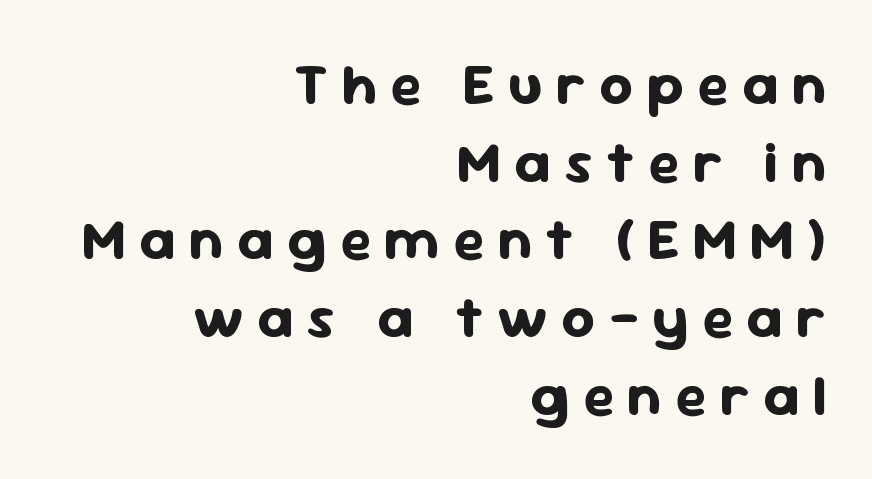
Q: Is the text bold? A: Yes.
Q: Is the text italic (slanted)? A: No, it is upright.
Q: Is the typeface a serif or a sans-serif typeface? A: Sans-serif.
Q: Is the text underlined? A: No.
Q: How is the paragraph aligned? A: Right-aligned.
Q: Is the spacing between letters normal or unusually wide? A: Unusually wide.
Q: Is the spacing between lines tight, normal or loose? A: Normal.
Q: Width (condensed, normal, or wide)? A: Normal.
Q: Stroke contrast? A: Low.
Q: x-height? A: Medium.
Q: Monospaced? A: No.
